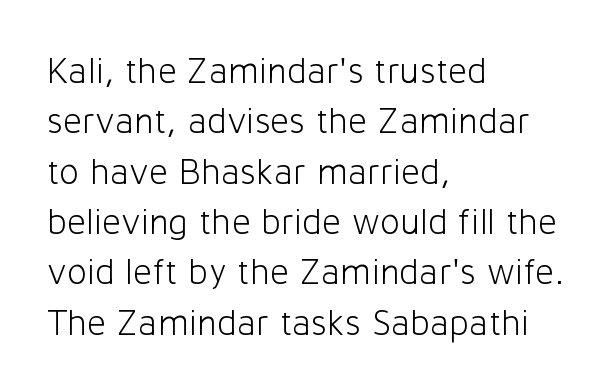
{"serif": "no", "italic": "no", "bold": "no", "weight": "light", "width": "normal", "stroke_contrast": "low", "x_height": "medium", "monospaced": "no", "underline": "no", "align": "left", "line_spacing": "normal", "line_spacing_ratio": 1.36, "letter_spacing": "normal", "letter_spacing_em": 0.0, "glyph_px": 37}
